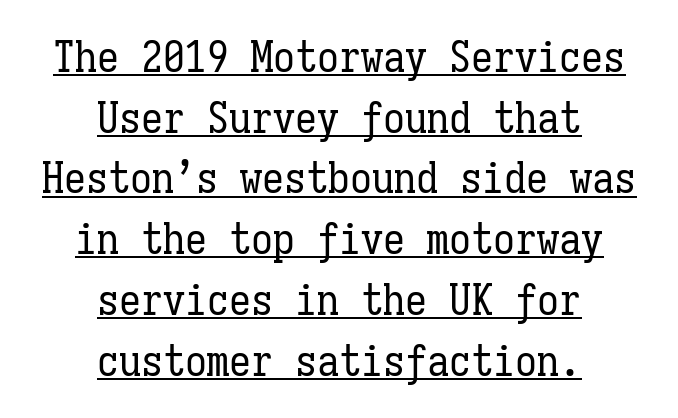
Q: Is the text bold? A: No.
Q: Is the text italic (slanted)? A: No, it is upright.
Q: Is the text underlined? A: Yes.
Q: How is the paragraph aligned? A: Centered.
Q: Is the spacing between letters normal or unusually wide? A: Normal.
Q: Is the spacing between lines tight, normal or loose? A: Normal.
Q: Width (condensed, normal, or wide)? A: Condensed.
Q: Stroke contrast? A: Low.
Q: x-height? A: Medium.
Q: Monospaced? A: Yes.
